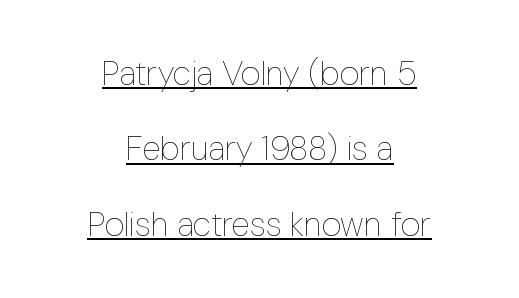
Q: Is the text bold? A: No.
Q: Is the text italic (slanted)? A: No, it is upright.
Q: Is the text underlined? A: Yes.
Q: How is the paragraph aligned? A: Centered.
Q: Is the spacing between letters normal or unusually wide? A: Normal.
Q: Is the spacing between lines tight, normal or loose? A: Loose.
Q: Width (condensed, normal, or wide)? A: Condensed.
Q: Stroke contrast? A: Low.
Q: x-height? A: Medium.
Q: Monospaced? A: No.
